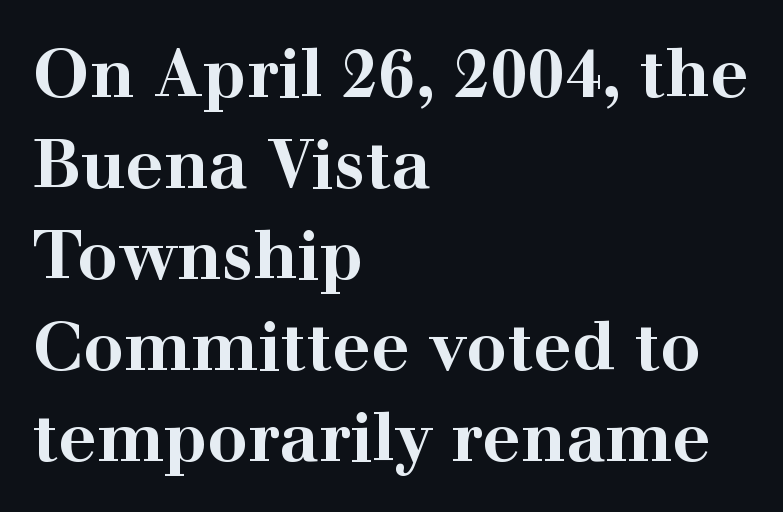
Q: Is the text bold? A: Yes.
Q: Is the text italic (slanted)? A: No, it is upright.
Q: Is the typeface a serif or a sans-serif typeface? A: Serif.
Q: Is the text underlined? A: No.
Q: How is the paragraph aligned? A: Left-aligned.
Q: Is the spacing between letters normal or unusually wide? A: Normal.
Q: Is the spacing between lines tight, normal or loose? A: Normal.
Q: Width (condensed, normal, or wide)? A: Wide.
Q: Stroke contrast? A: High.
Q: x-height? A: Medium.
Q: Monospaced? A: No.
